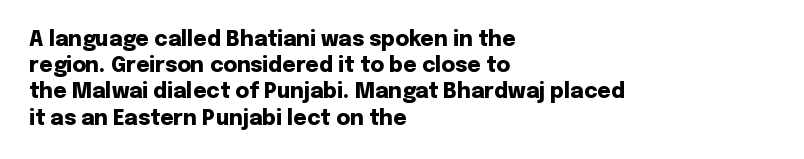
{"italic": "no", "bold": "yes", "underline": "no", "align": "left", "line_spacing": "normal", "line_spacing_ratio": 1.25, "letter_spacing": "normal", "letter_spacing_em": 0.0, "glyph_px": 21}
